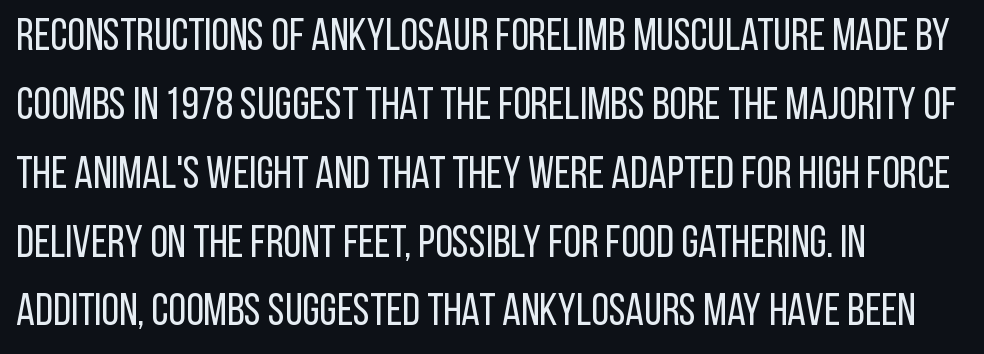
Q: Is the text bold? A: No.
Q: Is the text italic (slanted)? A: No, it is upright.
Q: Is the typeface a serif or a sans-serif typeface? A: Sans-serif.
Q: Is the text underlined? A: No.
Q: How is the paragraph aligned? A: Left-aligned.
Q: Is the spacing between letters normal or unusually wide? A: Normal.
Q: Is the spacing between lines tight, normal or loose? A: Normal.
Q: Width (condensed, normal, or wide)? A: Condensed.
Q: Stroke contrast? A: Low.
Q: x-height? A: Large.
Q: Monospaced? A: No.
